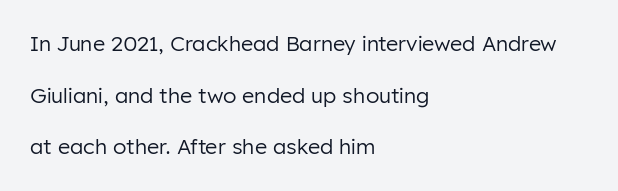
{"italic": "no", "bold": "no", "underline": "no", "align": "left", "line_spacing": "loose", "line_spacing_ratio": 2.46, "letter_spacing": "normal", "letter_spacing_em": 0.0, "glyph_px": 21}
